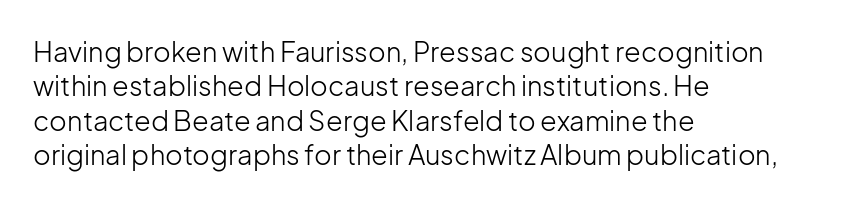
The image shows 27 px text type, upright; set left-aligned, normal line spacing (1.27x), normal letter spacing, not underlined.
